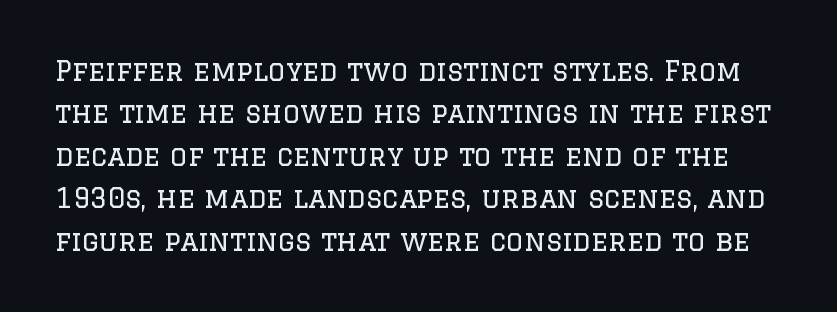
Is there much room between lines? A standard amount, neither cramped nor airy. The letters sit at their default tracking, neither squeezed nor spread. The zone under the glyphs is completely vacant. Stem width sits at or under what a default text font uses. Posture: vertical.
